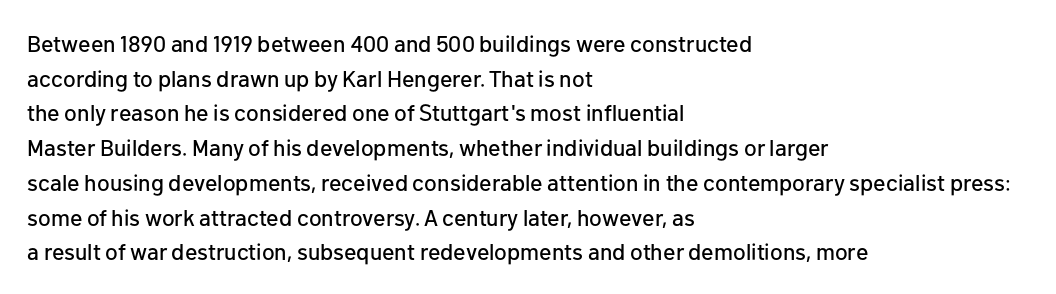
{"italic": "no", "underline": "no", "align": "left", "line_spacing": "normal", "line_spacing_ratio": 1.51, "letter_spacing": "normal", "letter_spacing_em": 0.0, "glyph_px": 23}
